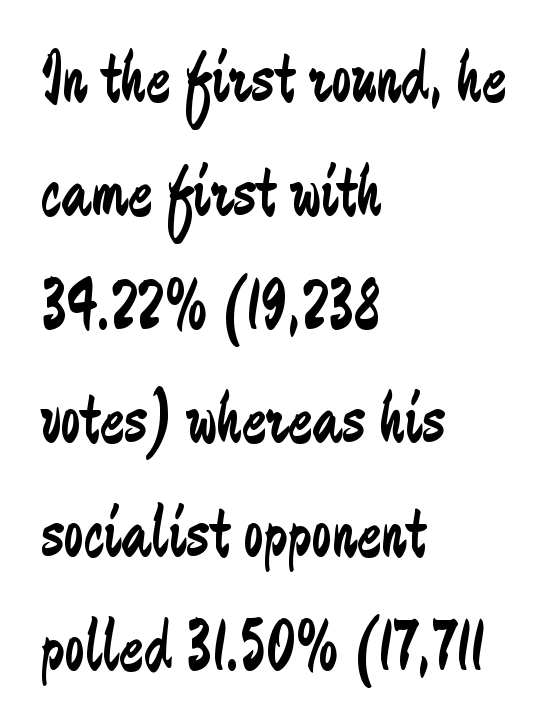
Q: Is the text bold? A: No.
Q: Is the text italic (slanted)? A: Yes.
Q: Is the typeface a serif or a sans-serif typeface? A: Sans-serif.
Q: Is the text underlined? A: No.
Q: How is the paragraph aligned? A: Left-aligned.
Q: Is the spacing between letters normal or unusually wide? A: Normal.
Q: Is the spacing between lines tight, normal or loose? A: Normal.
Q: Width (condensed, normal, or wide)? A: Condensed.
Q: Stroke contrast? A: Low.
Q: x-height? A: Medium.
Q: Monospaced? A: No.
